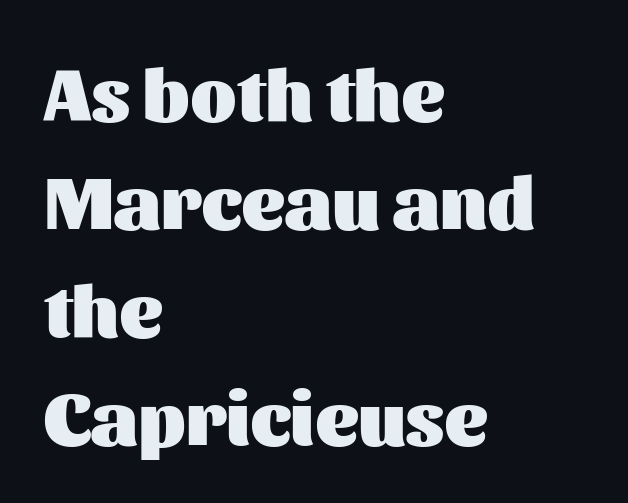
{"serif": "no", "italic": "no", "bold": "yes", "weight": "heavy", "width": "normal", "stroke_contrast": "medium", "x_height": "medium", "monospaced": "no", "underline": "no", "align": "left", "line_spacing": "normal", "line_spacing_ratio": 1.44, "letter_spacing": "normal", "letter_spacing_em": 0.0, "glyph_px": 75}
